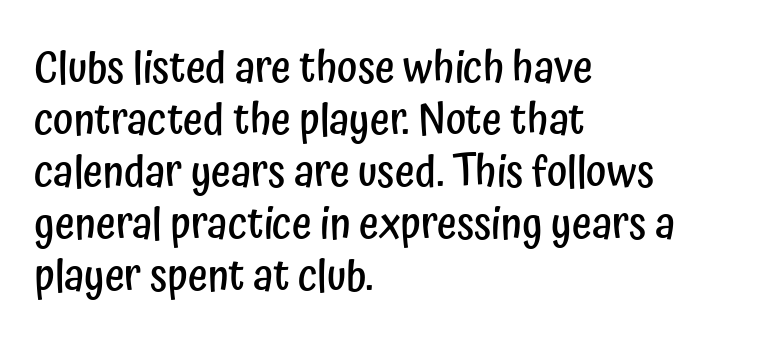
{"serif": "no", "italic": "no", "bold": "semi", "weight": "semibold", "width": "condensed", "stroke_contrast": "low", "x_height": "medium", "monospaced": "no", "underline": "no", "align": "left", "line_spacing_ratio": 1.21, "letter_spacing": "normal", "letter_spacing_em": 0.0, "glyph_px": 43}
